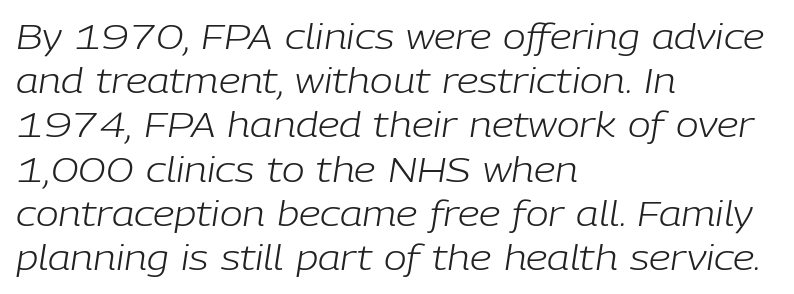
Whoever set this chose a conventional vertical rhythm. This rendering uses left alignment, leaving the right contour irregular. Caption: standard tracking, unaltered. The weight tops out at a normal text grade. Descenders are the only things crossing below the line. Emphasis-style slanted type is in use.
